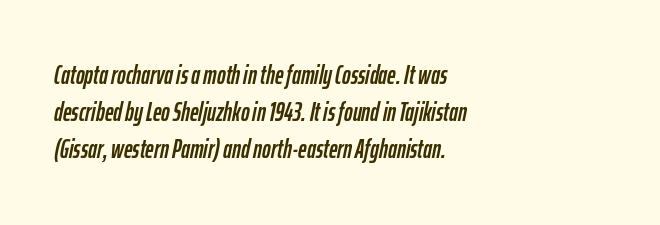
{"italic": "yes", "lean": "right", "slant_degrees": 12, "underline": "no", "align": "left", "line_spacing": "normal", "line_spacing_ratio": 1.43, "letter_spacing": "normal", "letter_spacing_em": 0.0, "glyph_px": 26}
